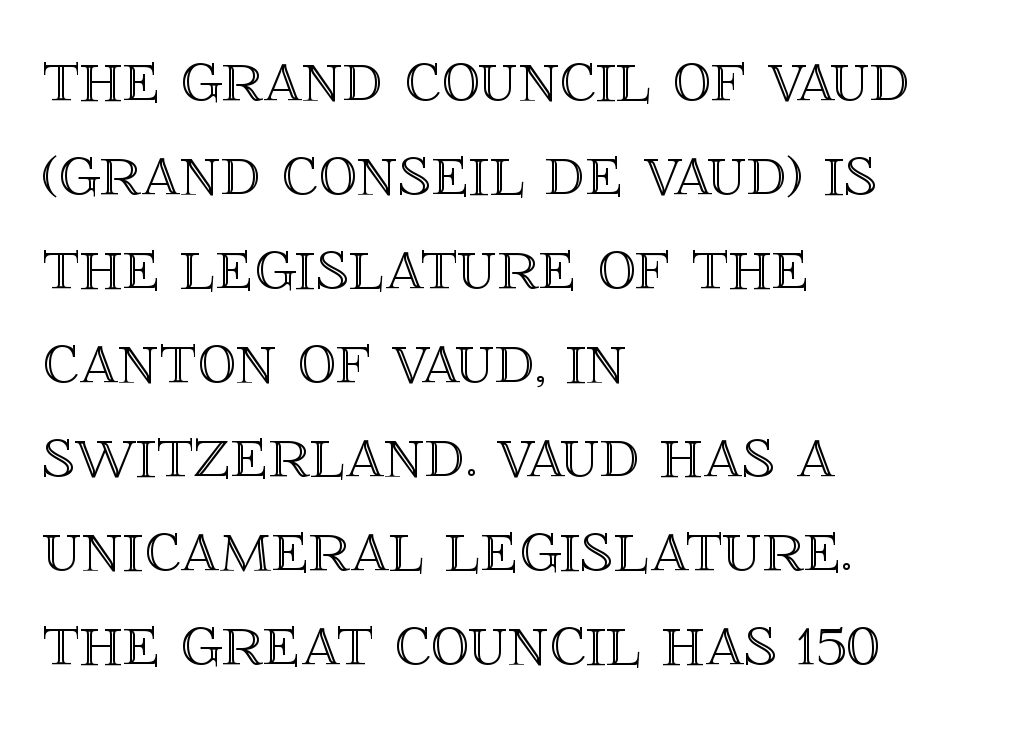
Q: Is the text italic (slanted)? A: No, it is upright.
Q: Is the text underlined? A: No.
Q: How is the paragraph aligned? A: Left-aligned.
Q: Is the spacing between letters normal or unusually wide? A: Normal.
Q: Width (condensed, normal, or wide)? A: Normal.
Q: x-height? A: Large.
Q: Monospaced? A: No.
